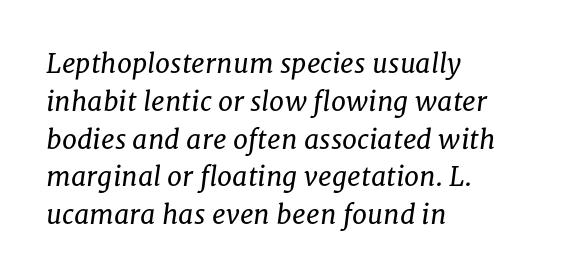
In CSS terms this would be text-align: left. Rule under the text: the space is simply empty. The font sits on the lighter half of the weight spectrum, regular included. Designer's note — italics engaged.
